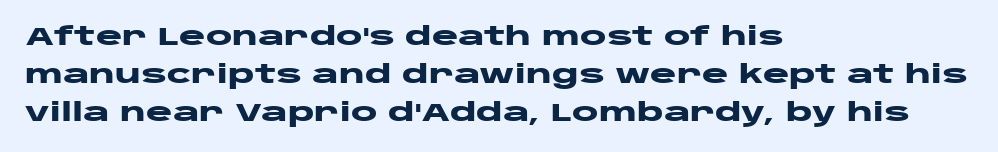
Leftover space on each line is placed entirely after the last word. Normally led — the rows are evenly, conventionally spaced. Type without underlining. Here the glyphs are tracked normally, forming tight word shapes.
